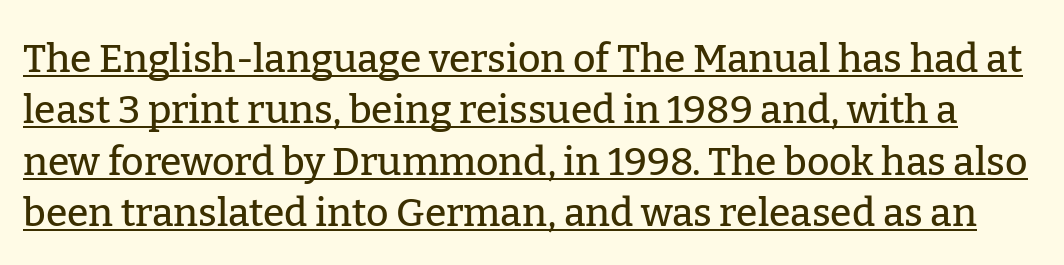
Tracking here is standard; glyphs follow each other at the usual distance. Examine the stroke ends and you'll spot serifs. Is there any slant? The stems are plumb. Underline: present.
